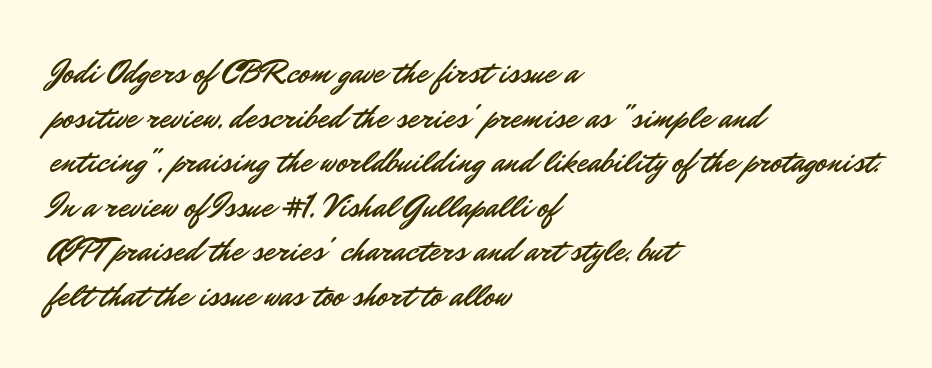
Q: Is the text italic (slanted)? A: Yes.
Q: Is the typeface a serif or a sans-serif typeface? A: Sans-serif.
Q: Is the text underlined? A: No.
Q: How is the paragraph aligned? A: Left-aligned.
Q: Is the spacing between letters normal or unusually wide? A: Normal.
Q: Is the spacing between lines tight, normal or loose? A: Normal.
Q: Width (condensed, normal, or wide)? A: Normal.
Q: Stroke contrast? A: Low.
Q: x-height? A: Small.
Q: Monospaced? A: No.
